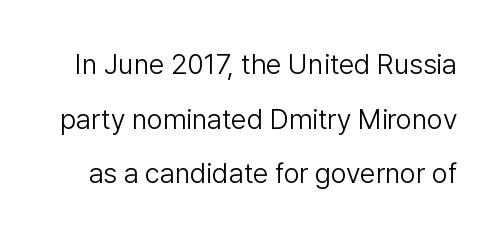
The image shows 28 px light sans-serif type, upright; set loose line spacing (1.95x), normal letter spacing, not underlined; low stroke contrast and a medium x-height.
